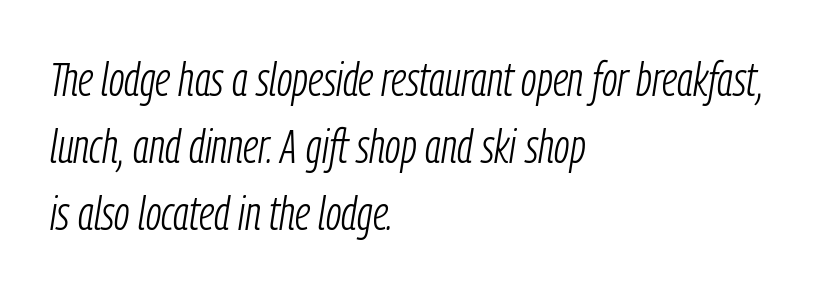
{"italic": "yes", "lean": "right", "slant_degrees": 9, "bold": "no", "weight": "light", "width": "condensed", "stroke_contrast": "low", "x_height": "medium", "monospaced": "no", "underline": "no", "align": "left", "line_spacing": "normal", "line_spacing_ratio": 1.43, "letter_spacing": "normal", "letter_spacing_em": 0.0, "glyph_px": 47}
